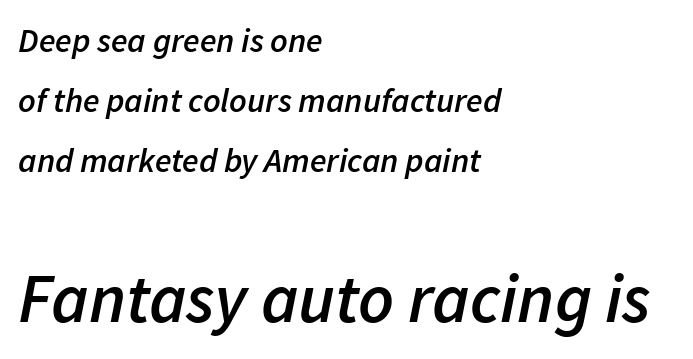
{"italic": "yes", "lean": "right", "slant_degrees": 11, "bold": "semi", "weight": "semibold", "width": "normal", "stroke_contrast": "low", "x_height": "medium", "monospaced": "no", "underline": "no", "align": "left", "line_spacing_ratio": 1.77, "letter_spacing": "normal", "letter_spacing_em": 0.0, "larger_block": "second", "size_ratio": 2.03, "glyph_px": 69}
